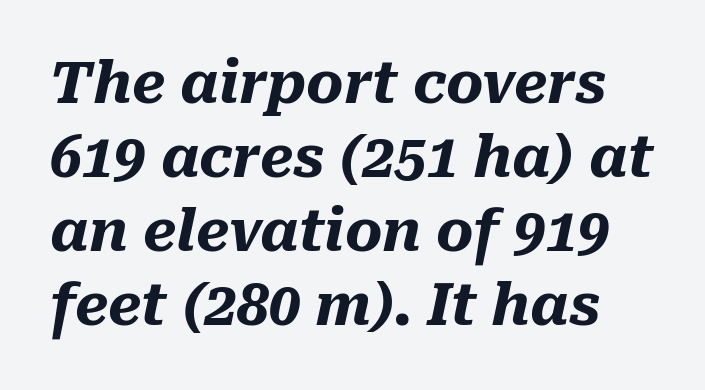
The letters advance in unequal steps, a hallmark of proportional type. Every character sits at an angle, as italics do. Rows of type keep a routine distance in the vertical direction. Honestly, the letter spacing is just normal — you wouldn't notice it. Only glyphs here, with clear space below each row. A full-strength bold gives these letters their thick strokes.
